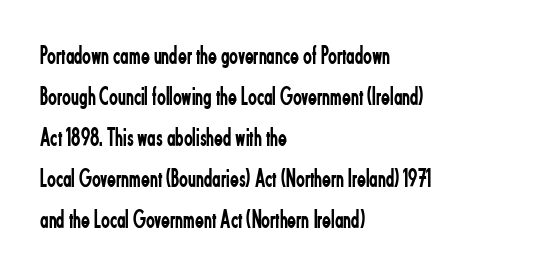
Q: Is the text bold? A: No.
Q: Is the text italic (slanted)? A: No, it is upright.
Q: Is the text underlined? A: No.
Q: How is the paragraph aligned? A: Left-aligned.
Q: Is the spacing between letters normal or unusually wide? A: Normal.
Q: Is the spacing between lines tight, normal or loose? A: Normal.
